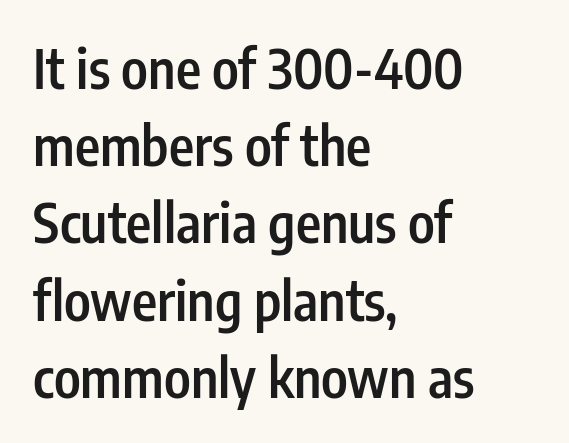
Q: Is the text bold? A: Semi-bold.
Q: Is the text italic (slanted)? A: No, it is upright.
Q: Is the typeface a serif or a sans-serif typeface? A: Sans-serif.
Q: Is the text underlined? A: No.
Q: How is the paragraph aligned? A: Left-aligned.
Q: Is the spacing between letters normal or unusually wide? A: Normal.
Q: Is the spacing between lines tight, normal or loose? A: Normal.
Q: Width (condensed, normal, or wide)? A: Condensed.
Q: Stroke contrast? A: Low.
Q: x-height? A: Medium.
Q: Monospaced? A: No.
